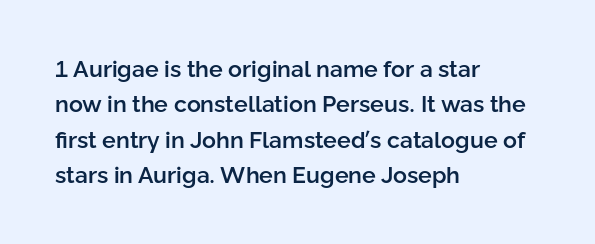
Q: Is the text bold? A: Semi-bold.
Q: Is the text italic (slanted)? A: No, it is upright.
Q: Is the text underlined? A: No.
Q: How is the paragraph aligned? A: Left-aligned.
Q: Is the spacing between letters normal or unusually wide? A: Normal.
Q: Is the spacing between lines tight, normal or loose? A: Normal.
